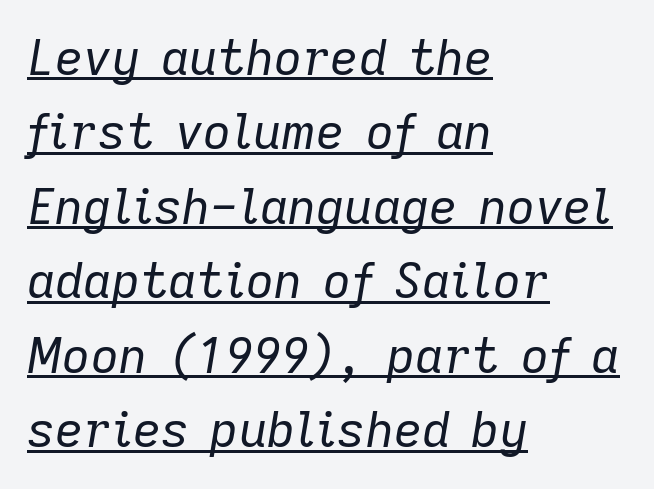
Q: Is the text bold? A: No.
Q: Is the text italic (slanted)? A: Yes, it leans right by about 9 degrees.
Q: Is the text underlined? A: Yes.
Q: How is the paragraph aligned? A: Left-aligned.
Q: Is the spacing between letters normal or unusually wide? A: Normal.
Q: Is the spacing between lines tight, normal or loose? A: Normal.
Q: Width (condensed, normal, or wide)? A: Normal.
Q: Stroke contrast? A: Low.
Q: x-height? A: Medium.
Q: Monospaced? A: No.
